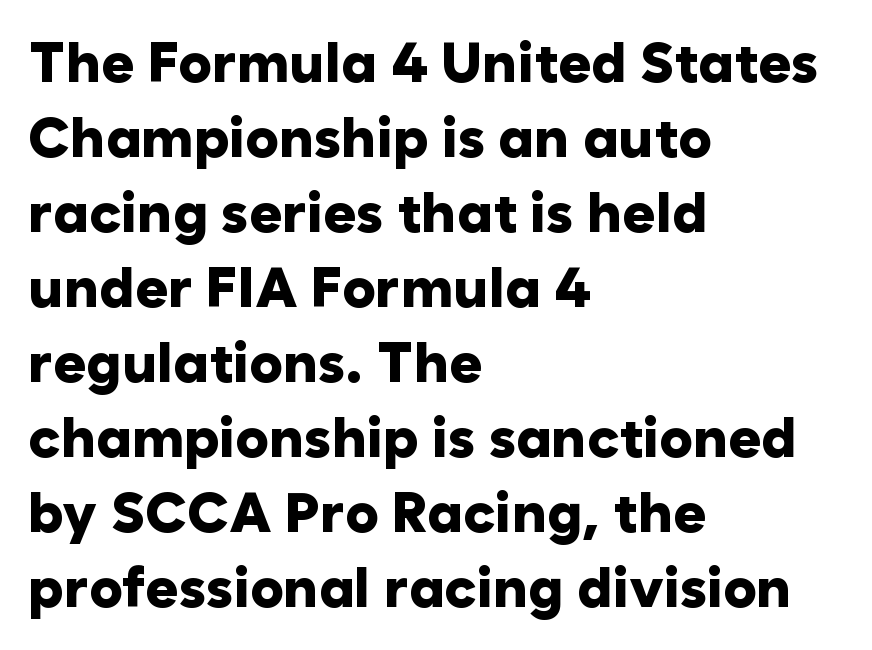
Tracking here is standard; glyphs follow each other at the usual distance. Rendered with straight, roman letterforms. Left-aligned paragraph, ragged on the right. Grotesque or geometric, the face here clearly has no serifs.
